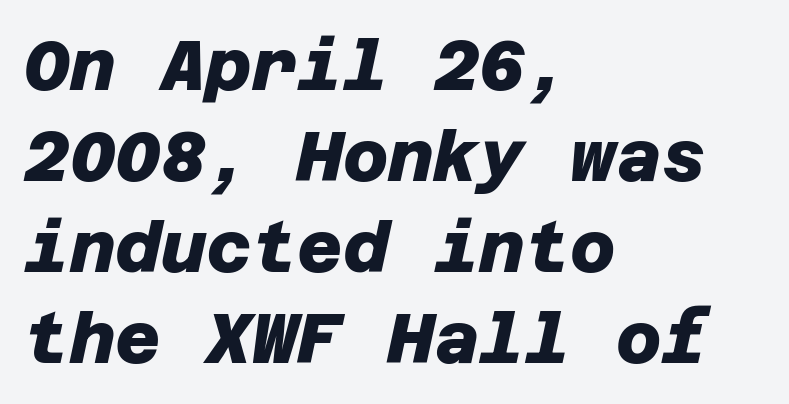
The image shows 70 px heavy sans-serif type; set left-aligned, normal line spacing (1.3x), normal letter spacing, not underlined; low stroke contrast and a large x-height.
